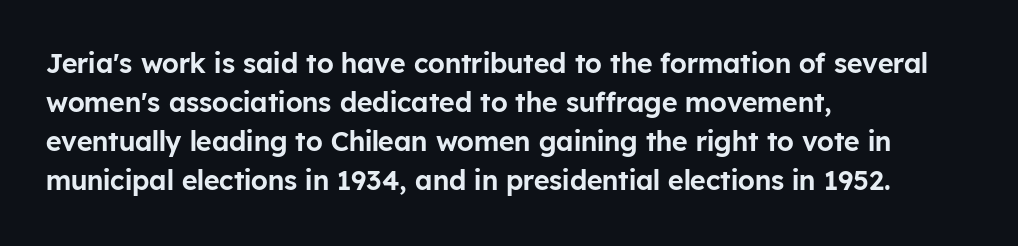
The image shows 27 px text type, upright; set left-aligned, normal line spacing (1.45x), normal letter spacing, not underlined.
